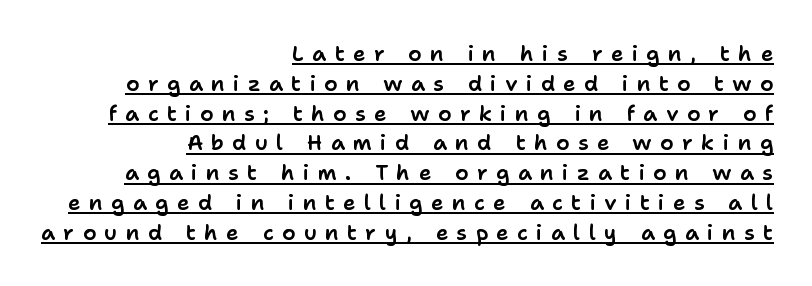
The image shows 21 px text type, upright; set right-aligned, normal line spacing (1.42x), unusually wide letter spacing (+0.4 em), underlined.
